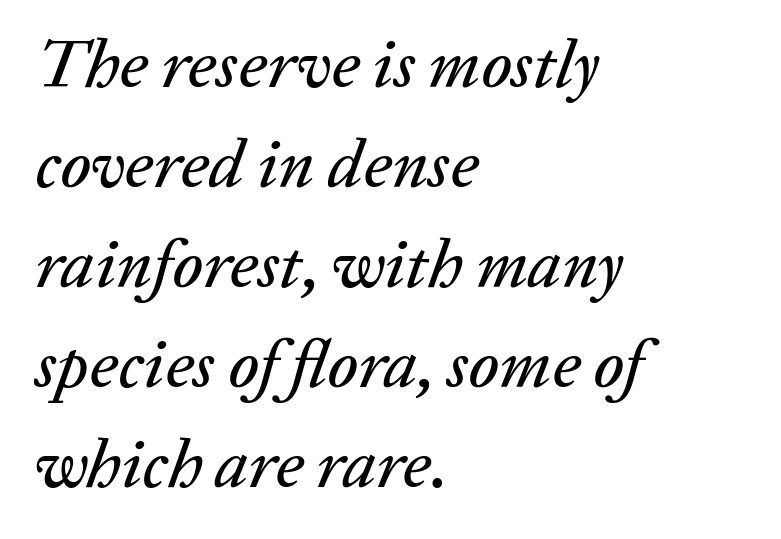
Q: Is the text italic (slanted)? A: Yes, it leans right by about 20 degrees.
Q: Is the text underlined? A: No.
Q: How is the paragraph aligned? A: Left-aligned.
Q: Is the spacing between letters normal or unusually wide? A: Normal.
Q: Is the spacing between lines tight, normal or loose? A: Normal.
Q: Width (condensed, normal, or wide)? A: Normal.
Q: Stroke contrast? A: Low.
Q: x-height? A: Medium.
Q: Monospaced? A: No.
